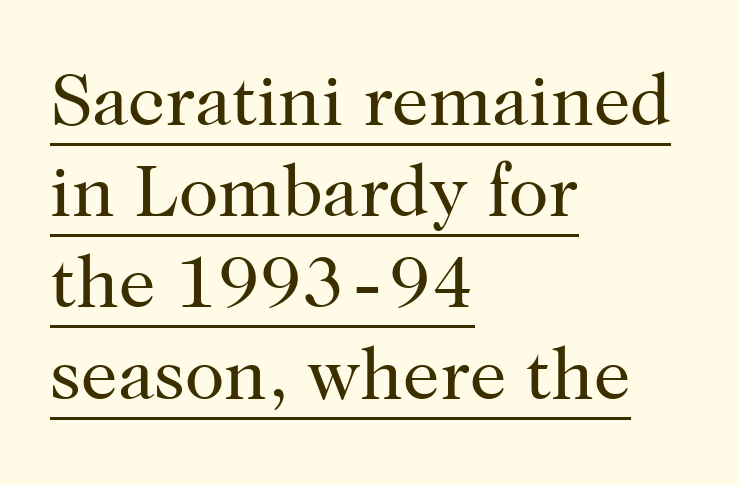
The image shows 73 px regular-weight serif type, upright; set left-aligned, normal line spacing (1.25x), normal letter spacing, underlined; high stroke contrast and a medium x-height.
